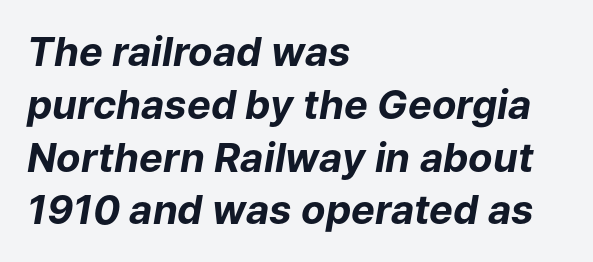
Notice how descenders clear the ascenders below comfortably — that's standard leading. The passage shown leans; its letterforms are oblique. Proportional: the letters do not fall into vertical columns. The specimen omits any rule beneath the text block's lines. This rendering leaves character spacing at its baseline value.
